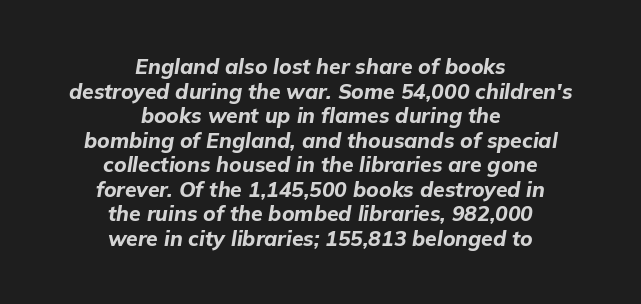
The image shows 21 px bold type, italic (leaning right); set centered, line spacing 1.17x, normal letter spacing, not underlined.
